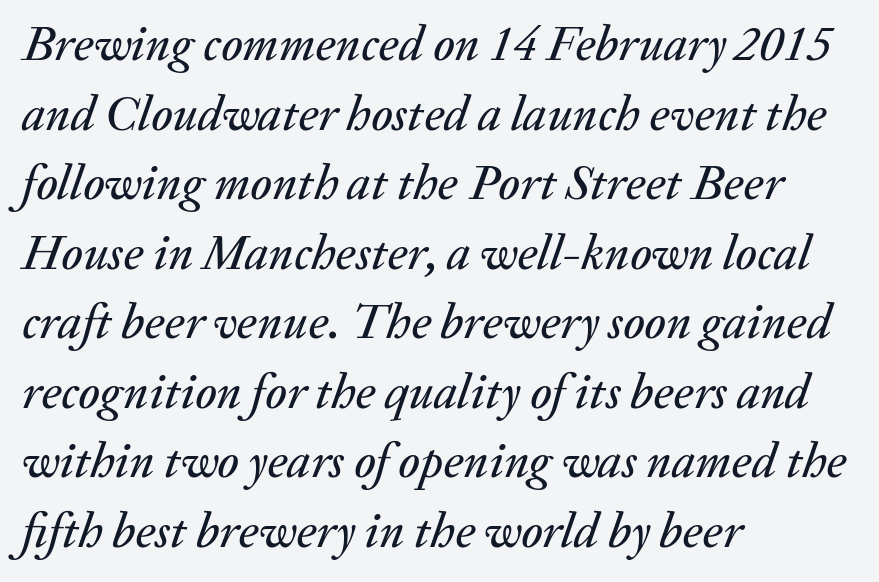
The rag falls on the right side of this text block. Underline: absent. You can tell it's italic because the verticals aren't actually vertical. Each word holds together tightly as a unit, with standard inter-letter gaps. Horizontal bands of white between lines are of average thickness.
